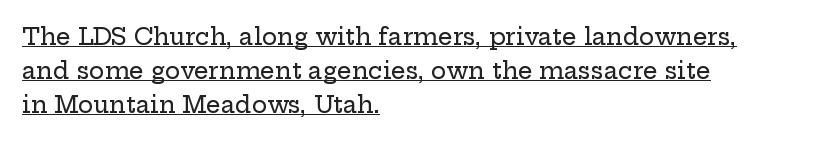
Q: Is the text italic (slanted)? A: No, it is upright.
Q: Is the text underlined? A: Yes.
Q: How is the paragraph aligned? A: Left-aligned.
Q: Is the spacing between letters normal or unusually wide? A: Normal.
Q: Is the spacing between lines tight, normal or loose? A: Normal.
